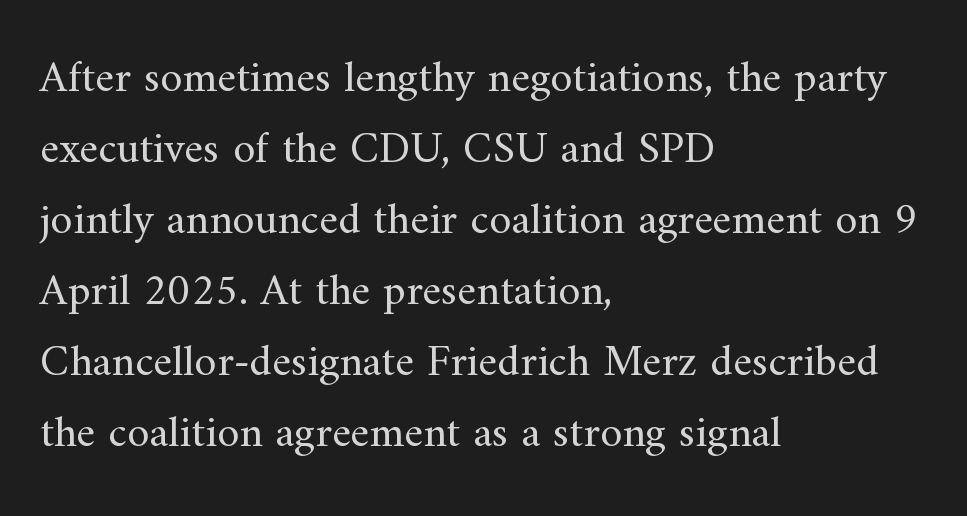
{"serif": "yes", "italic": "no", "bold": "no", "weight": "regular", "width": "normal", "stroke_contrast": "medium", "x_height": "small", "monospaced": "no", "underline": "no", "align": "left", "line_spacing": "normal", "line_spacing_ratio": 1.58, "letter_spacing": "normal", "letter_spacing_em": 0.0, "glyph_px": 45}
